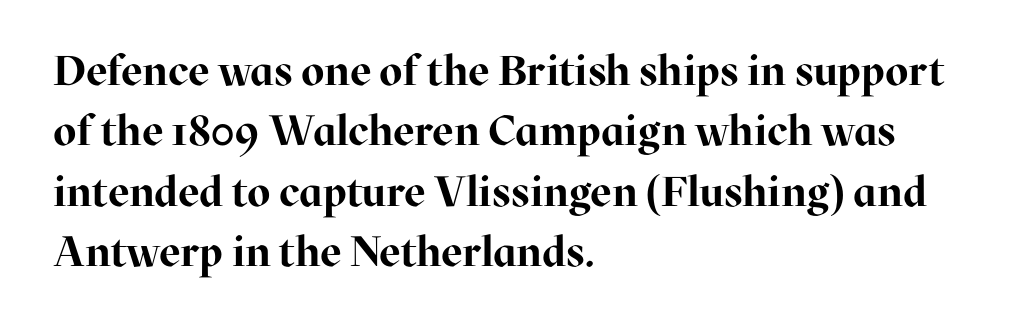
Q: Is the text bold? A: Yes.
Q: Is the text italic (slanted)? A: No, it is upright.
Q: Is the typeface a serif or a sans-serif typeface? A: Serif.
Q: Is the text underlined? A: No.
Q: How is the paragraph aligned? A: Left-aligned.
Q: Is the spacing between letters normal or unusually wide? A: Normal.
Q: Is the spacing between lines tight, normal or loose? A: Normal.
Q: Width (condensed, normal, or wide)? A: Normal.
Q: Stroke contrast? A: High.
Q: x-height? A: Medium.
Q: Monospaced? A: No.
